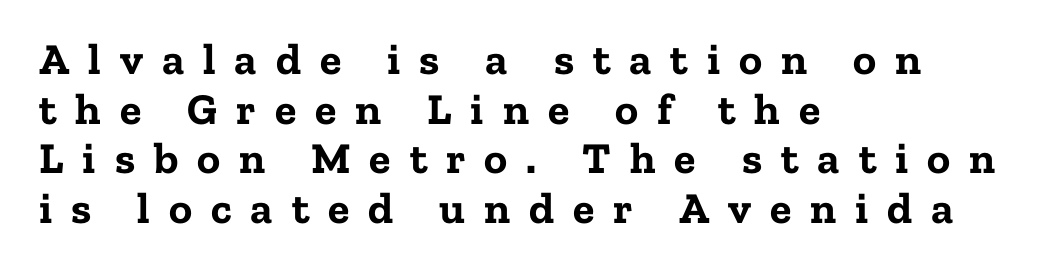
The image shows 44 px bold serif type, upright; set left-aligned, tight line spacing (1.13x), unusually wide letter spacing (+0.43 em), not underlined; low stroke contrast and a medium x-height.
